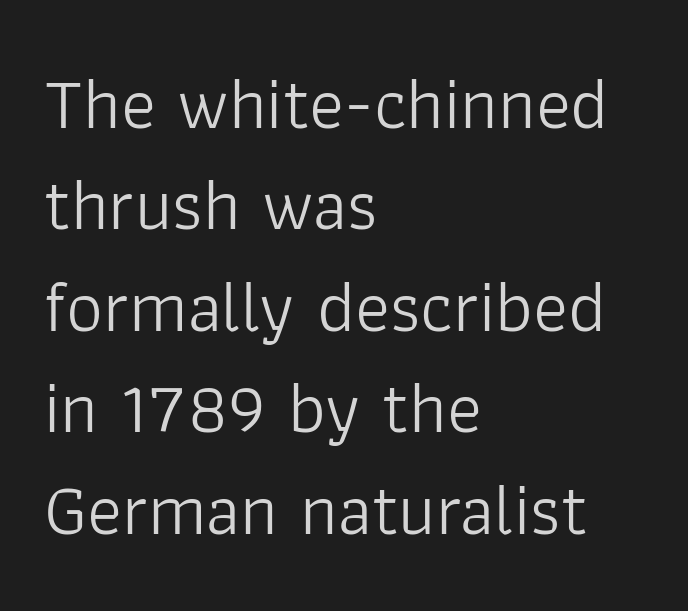
{"serif": "no", "italic": "no", "bold": "no", "weight": "light", "width": "normal", "stroke_contrast": "low", "x_height": "medium", "monospaced": "no", "underline": "no", "align": "left", "line_spacing": "normal", "line_spacing_ratio": 1.39, "letter_spacing": "normal", "letter_spacing_em": 0.0, "glyph_px": 73}
